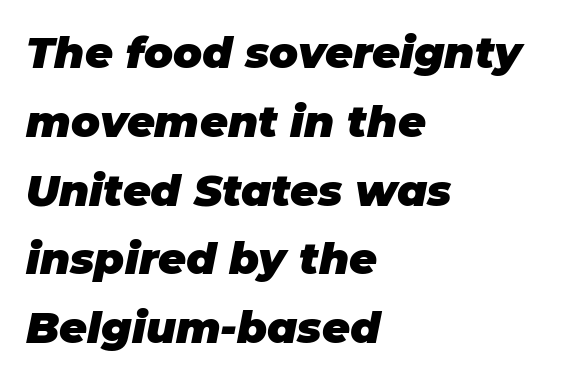
Character widths vary here, with narrow letters taking less room than wide ones. Slanted lettering throughout. Leading matches the norm, producing a regular column. Does the copy run flush right? No — it runs flush left. How are the letters spaced? Ordinarily, with no added tracking.
